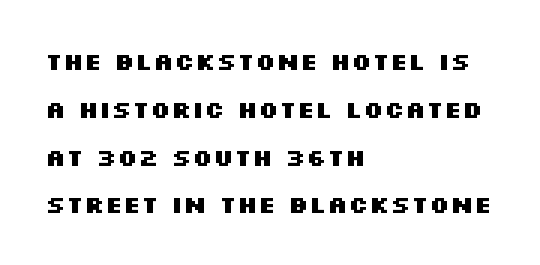
Pretty heavy lettering here — definitely bold. Plain, unruled lines of type. Caption: standard tracking, unaltered. Is the block centered? No — it sits flush against the left margin. No italicization has been applied; the sample stays upright. Rows of type keep a wide berth in the vertical direction.
